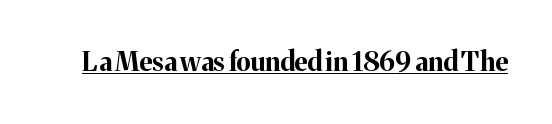
{"italic": "no", "bold": "yes", "underline": "yes", "letter_spacing": "normal", "letter_spacing_em": 0.0, "glyph_px": 26}
